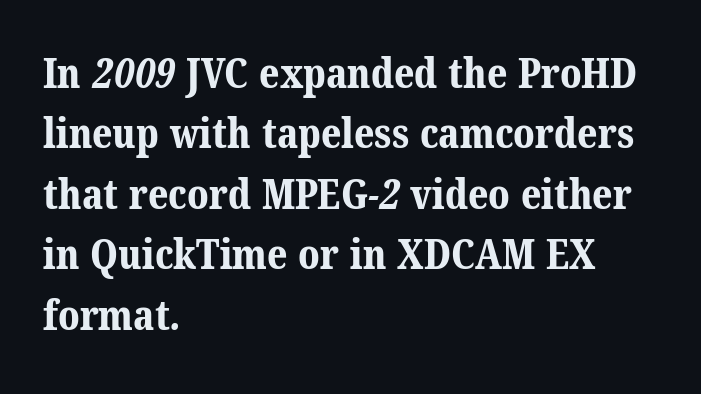
{"serif": "yes", "bold": "yes", "weight": "bold", "width": "normal", "stroke_contrast": "medium", "x_height": "medium", "monospaced": "no", "underline": "no", "align": "left", "line_spacing": "normal", "line_spacing_ratio": 1.44, "letter_spacing": "normal", "letter_spacing_em": 0.0, "glyph_px": 42}
